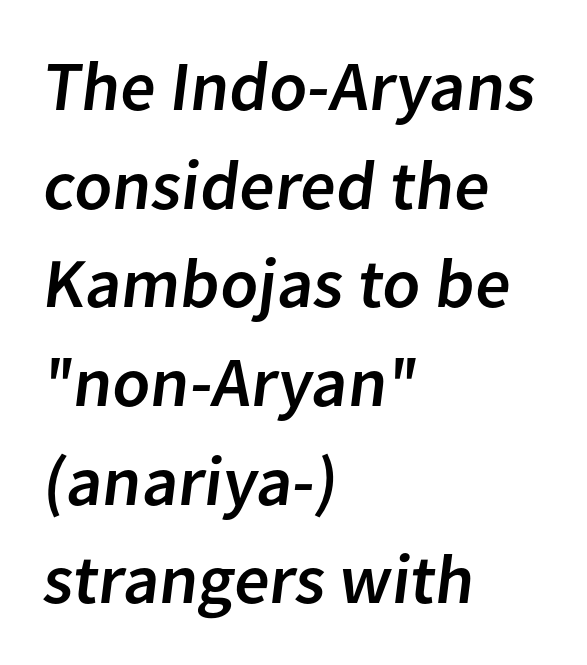
Q: Is the typeface a serif or a sans-serif typeface? A: Sans-serif.
Q: Is the text underlined? A: No.
Q: How is the paragraph aligned? A: Left-aligned.
Q: Is the spacing between letters normal or unusually wide? A: Normal.
Q: Is the spacing between lines tight, normal or loose? A: Normal.
Q: Width (condensed, normal, or wide)? A: Normal.
Q: Stroke contrast? A: Low.
Q: x-height? A: Medium.
Q: Monospaced? A: No.
